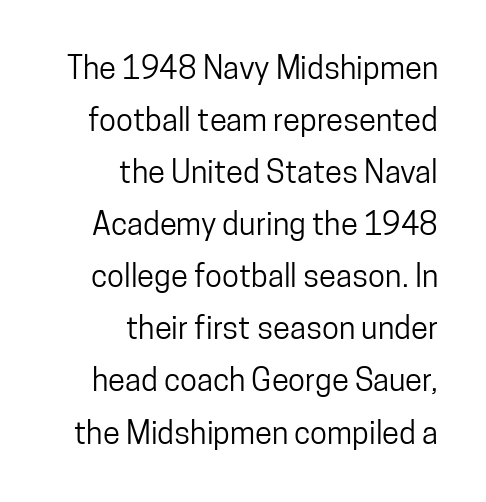
Q: Is the text italic (slanted)? A: No, it is upright.
Q: Is the typeface a serif or a sans-serif typeface? A: Sans-serif.
Q: Is the text underlined? A: No.
Q: How is the paragraph aligned? A: Right-aligned.
Q: Is the spacing between letters normal or unusually wide? A: Normal.
Q: Is the spacing between lines tight, normal or loose? A: Normal.
Q: Width (condensed, normal, or wide)? A: Condensed.
Q: Stroke contrast? A: Low.
Q: x-height? A: Medium.
Q: Monospaced? A: No.
